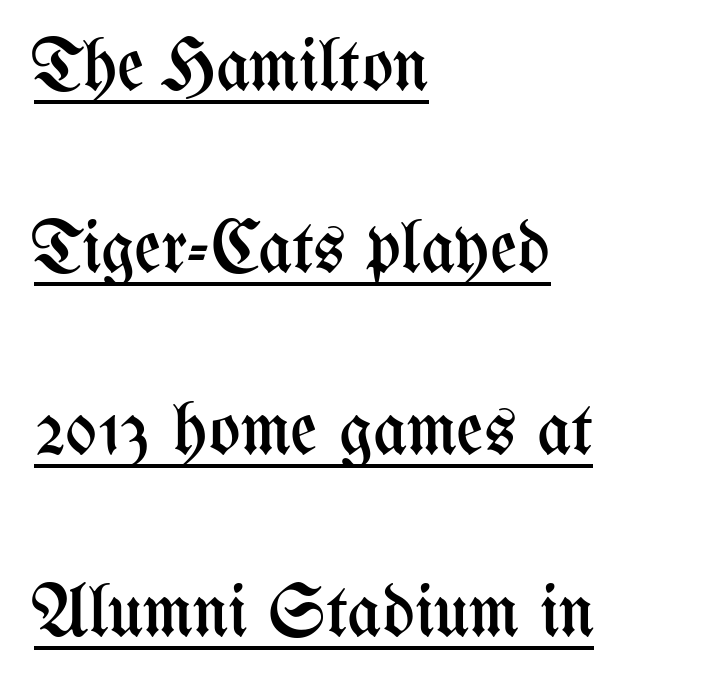
Notice how the stems are strictly vertical — no italics here. Stroke thickness stays within the range of a standard reading face or lighter. Looks like regular typesetting: each glyph gets only the width it needs. Where is the straight margin? On the left.
